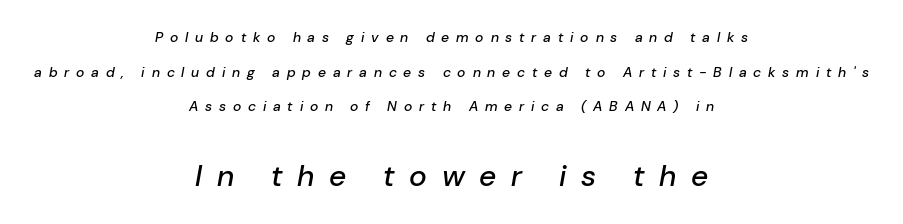
{"italic": "yes", "lean": "right", "slant_degrees": 10, "width": "normal", "stroke_contrast": "low", "x_height": "medium", "monospaced": "no", "underline": "no", "align": "center", "line_spacing": "loose", "line_spacing_ratio": 2.47, "letter_spacing": "wide", "letter_spacing_em": 0.49, "larger_block": "second", "size_ratio": 2.14, "glyph_px": 30}
